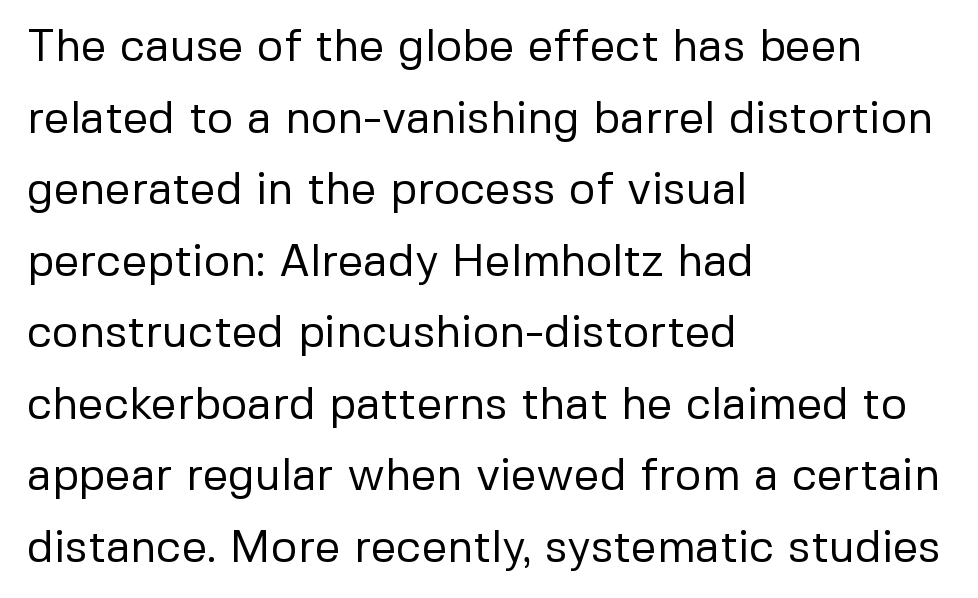
Q: Is the text bold? A: No.
Q: Is the text italic (slanted)? A: No, it is upright.
Q: Is the typeface a serif or a sans-serif typeface? A: Sans-serif.
Q: Is the text underlined? A: No.
Q: How is the paragraph aligned? A: Left-aligned.
Q: Is the spacing between letters normal or unusually wide? A: Normal.
Q: Is the spacing between lines tight, normal or loose? A: Normal.
Q: Width (condensed, normal, or wide)? A: Normal.
Q: Stroke contrast? A: Low.
Q: x-height? A: Medium.
Q: Monospaced? A: No.
